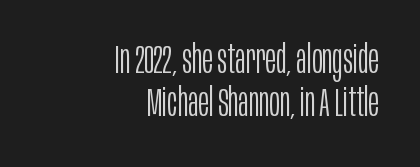
The image shows 40 px light, condensed sans-serif type, upright; set right-aligned, tight line spacing (1.07x), normal letter spacing, not underlined; low stroke contrast and a large x-height.
